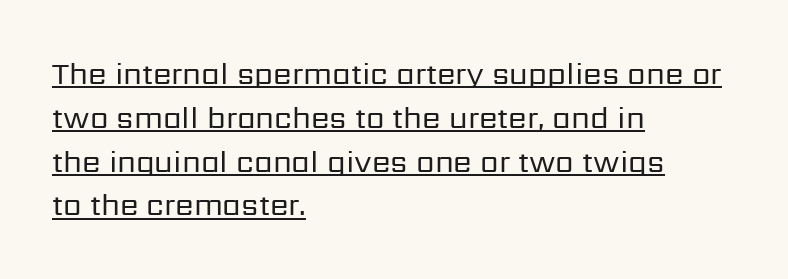
Varying glyph widths throughout — classic text-font behaviour. Regarding leading, the lines here are spaced in the standard way. Nothing sits at the stroke ends, so this counts as sans-serif. Weight: regular or lighter.
